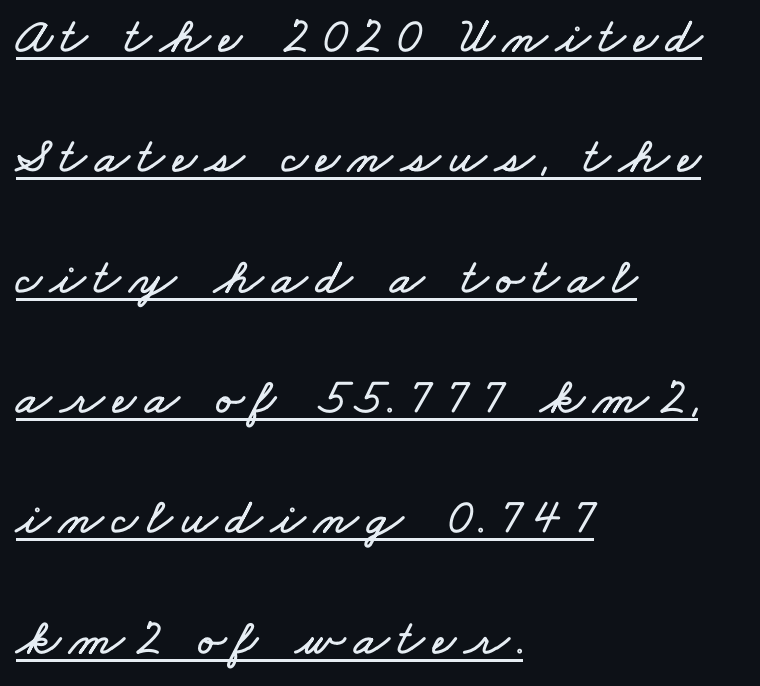
{"width": "wide", "stroke_contrast": "low", "x_height": "small", "monospaced": "no", "underline": "yes", "align": "left", "line_spacing": "loose", "line_spacing_ratio": 2.36, "glyph_px": 51}
